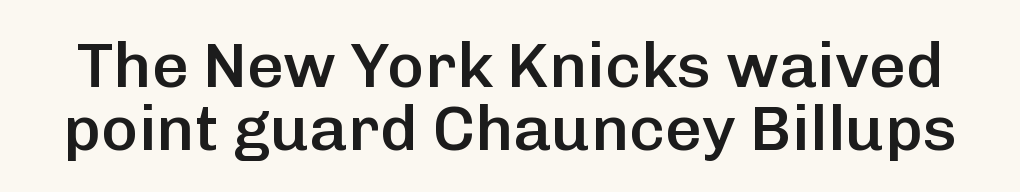
Whoever set this chose condensed vertical rhythm over breathing room. Think of a printed novel: that variable character pitch is what you see here. Examine the stroke ends and you'll find no serifs. Its strokes are somewhat broadened, the hallmark of semibold type. Honestly, the letter spacing is just normal — you wouldn't notice it. The typography opts for an upright posture over an oblique one.
